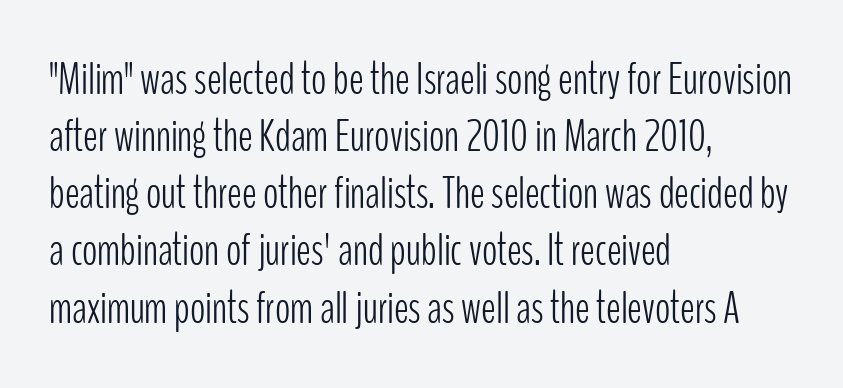
Q: Is the text bold? A: No.
Q: Is the text italic (slanted)? A: No, it is upright.
Q: Is the typeface a serif or a sans-serif typeface? A: Sans-serif.
Q: Is the text underlined? A: No.
Q: How is the paragraph aligned? A: Left-aligned.
Q: Is the spacing between letters normal or unusually wide? A: Normal.
Q: Is the spacing between lines tight, normal or loose? A: Normal.
Q: Width (condensed, normal, or wide)? A: Condensed.
Q: Stroke contrast? A: Low.
Q: x-height? A: Medium.
Q: Monospaced? A: No.
